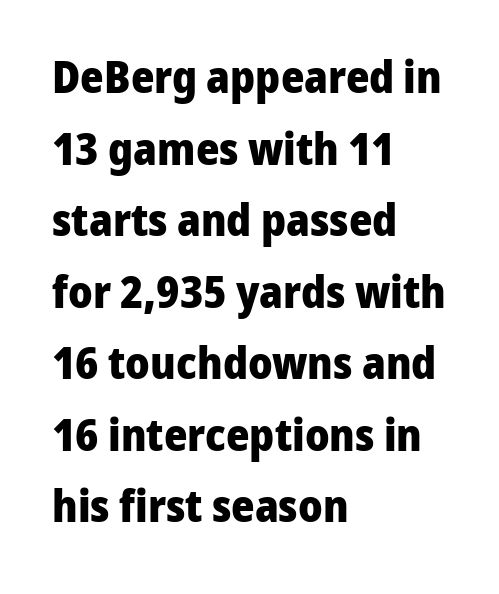
The image shows 45 px heavy sans-serif type, upright; set left-aligned, normal line spacing (1.59x), normal letter spacing, not underlined; low stroke contrast and a medium x-height.
